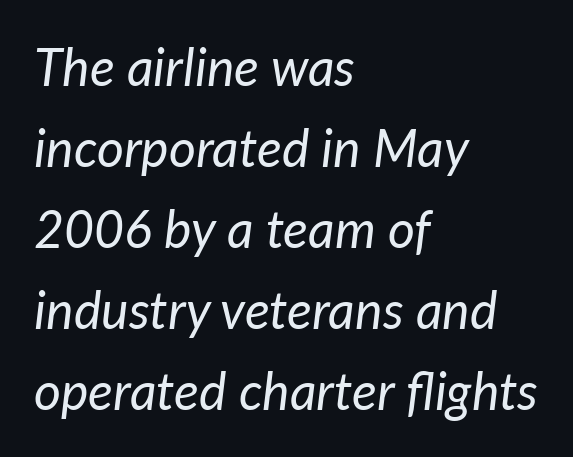
The image shows 52 px regular-weight type, italic (leaning right); set left-aligned, normal line spacing (1.56x), normal letter spacing, not underlined; low stroke contrast and a medium x-height.
